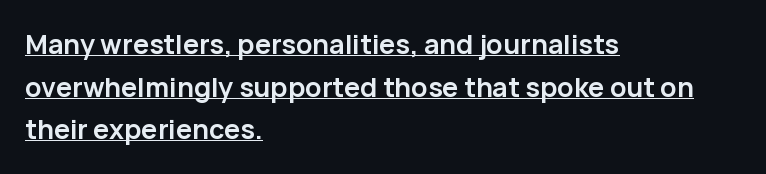
Q: Is the text bold? A: Yes.
Q: Is the text italic (slanted)? A: No, it is upright.
Q: Is the text underlined? A: Yes.
Q: How is the paragraph aligned? A: Left-aligned.
Q: Is the spacing between letters normal or unusually wide? A: Normal.
Q: Is the spacing between lines tight, normal or loose? A: Normal.
